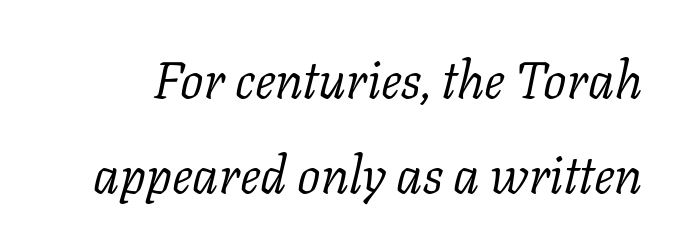
The image shows 52 px light serif type, italic (leaning right); set line spacing 1.82x, normal letter spacing, not underlined; low stroke contrast and a medium x-height.
